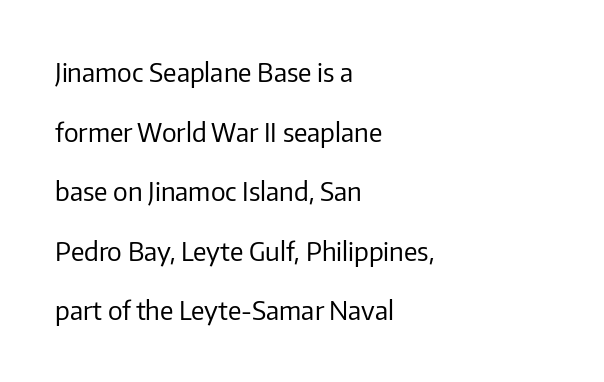
Do the letters lean? They stand straight. Caption: multi-line text, flush left, ragged right. Stroke thickness stays within the range of a standard reading face or lighter. The passage shown has conventional tracking throughout.
